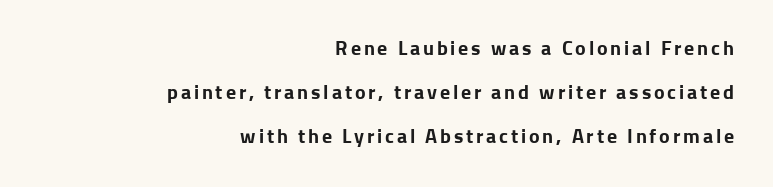
The image shows 20 px bold type, upright; set right-aligned, loose line spacing (2.2x), not underlined.
